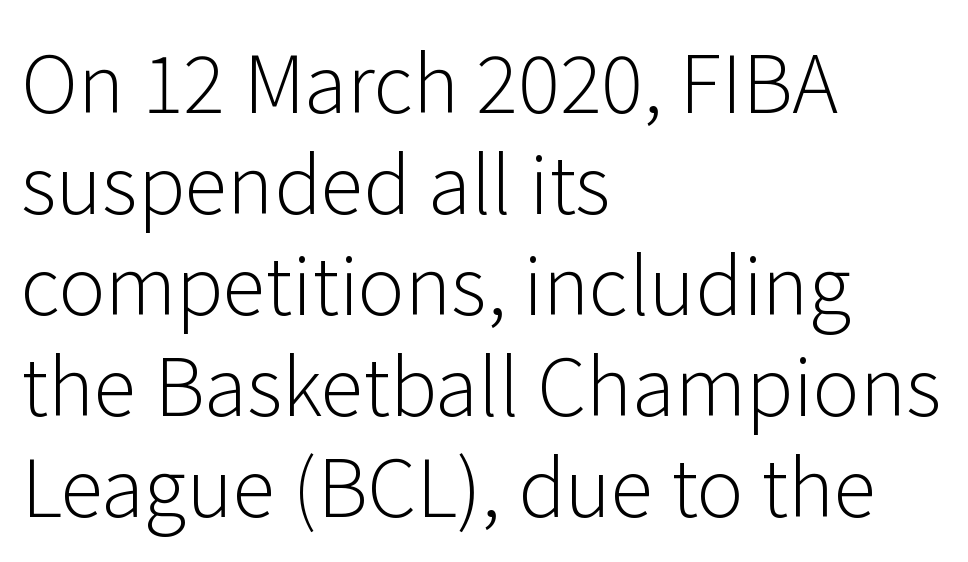
{"serif": "no", "italic": "no", "bold": "no", "weight": "light", "width": "normal", "stroke_contrast": "low", "x_height": "medium", "monospaced": "no", "underline": "no", "align": "left", "line_spacing": "normal", "line_spacing_ratio": 1.28, "letter_spacing": "normal", "letter_spacing_em": 0.0, "glyph_px": 79}
